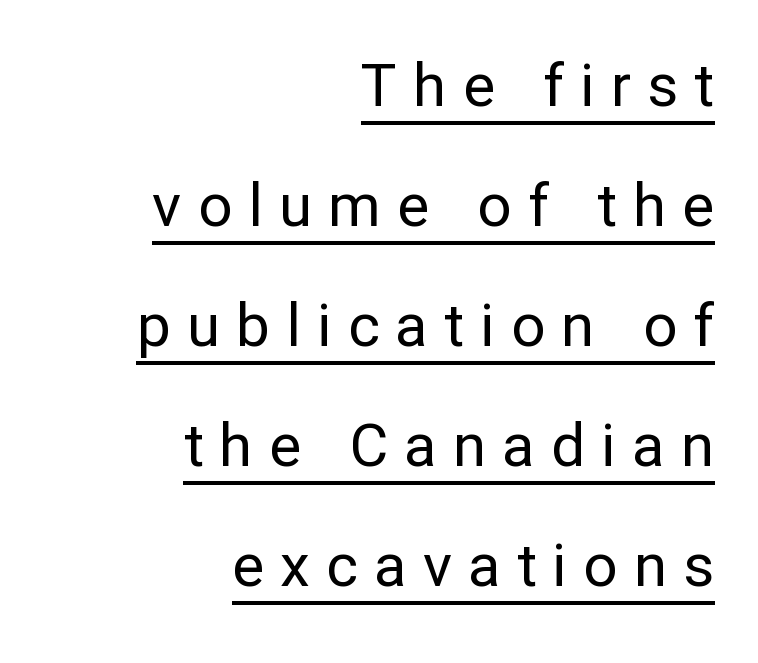
Q: Is the text bold? A: No.
Q: Is the text italic (slanted)? A: No, it is upright.
Q: Is the typeface a serif or a sans-serif typeface? A: Sans-serif.
Q: Is the text underlined? A: Yes.
Q: How is the paragraph aligned? A: Right-aligned.
Q: Is the spacing between letters normal or unusually wide? A: Unusually wide.
Q: Is the spacing between lines tight, normal or loose? A: Loose.
Q: Width (condensed, normal, or wide)? A: Normal.
Q: Stroke contrast? A: Low.
Q: x-height? A: Medium.
Q: Monospaced? A: No.
